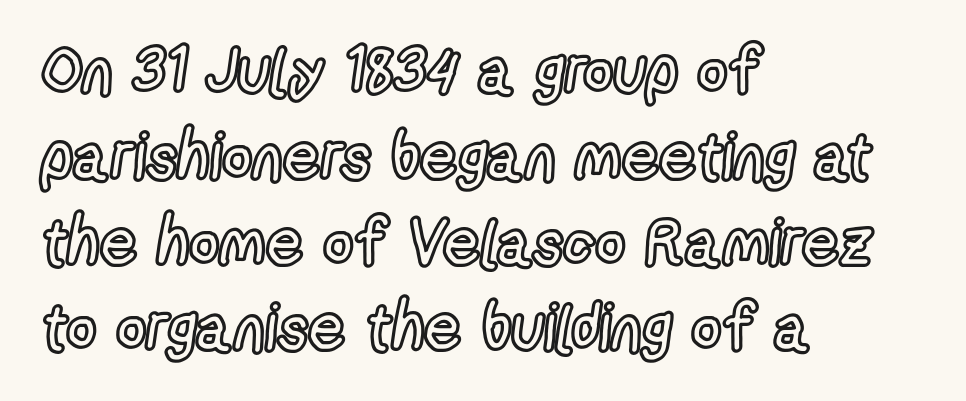
{"width": "condensed", "x_height": "medium", "monospaced": "no", "underline": "no", "align": "left", "line_spacing": "normal", "line_spacing_ratio": 1.32, "letter_spacing": "normal", "letter_spacing_em": 0.0, "glyph_px": 65}
